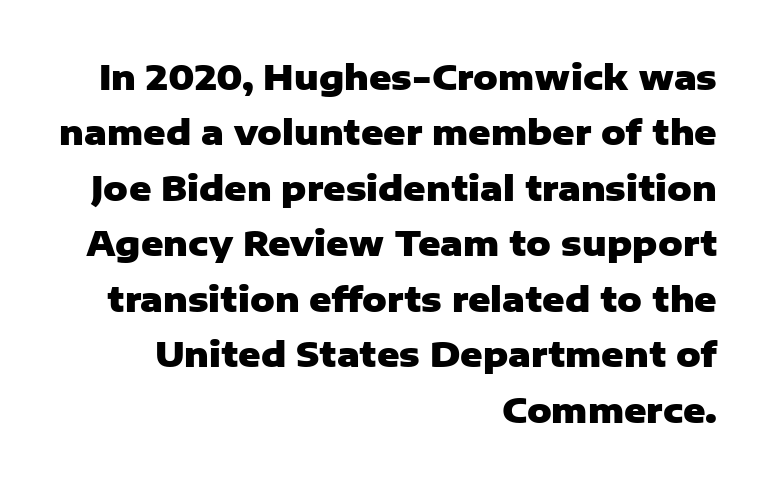
The letters stand upright; this is a roman face. The strip under each line holds only bare page. A normal amount of white space separates one row of letters from the next. The typeface chosen for these lines omits serifs. These lines stack with their right ends in a neat column. The characters look thick and weighty, a clear bold.
